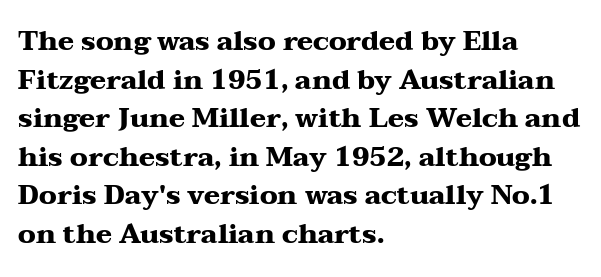
Q: Is the text bold? A: Yes.
Q: Is the text italic (slanted)? A: No, it is upright.
Q: Is the text underlined? A: No.
Q: How is the paragraph aligned? A: Left-aligned.
Q: Is the spacing between letters normal or unusually wide? A: Normal.
Q: Is the spacing between lines tight, normal or loose? A: Normal.
